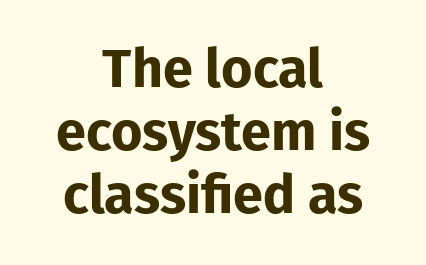
{"serif": "no", "italic": "no", "bold": "yes", "weight": "bold", "width": "normal", "stroke_contrast": "low", "x_height": "medium", "monospaced": "no", "underline": "no", "align": "center", "line_spacing_ratio": 1.17, "letter_spacing": "normal", "letter_spacing_em": 0.0, "glyph_px": 54}
